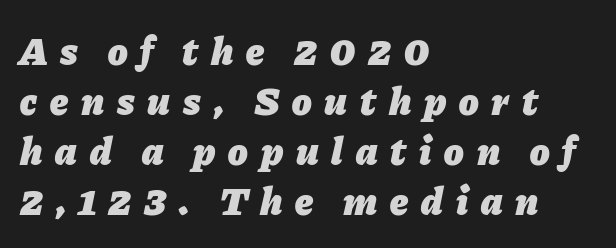
The passage shown leans; its letterforms are oblique. This sample is left-justified, so line endings fall wherever the words run out. Tracking value appears strongly positive — letters spread wide. Heavy, bold letterforms. Regarding leading, the lines here are spaced in the standard way. The space beneath each line is pristine and unruled.
